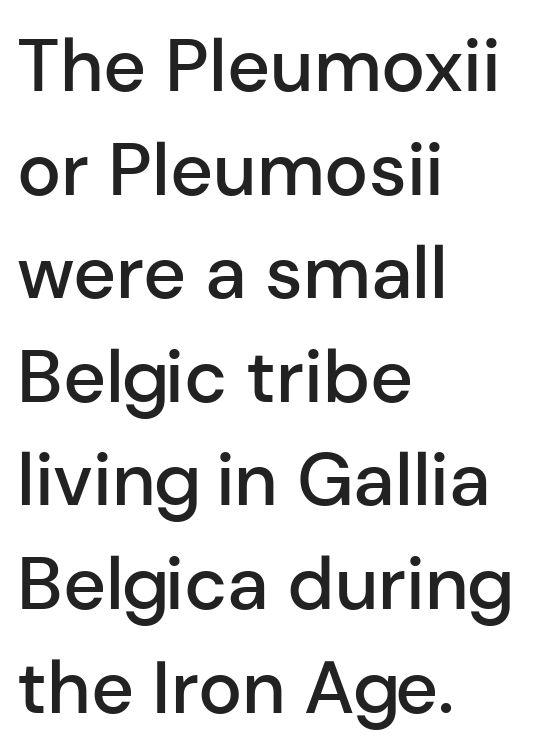
Where is the straight margin? On the left. The tracking reads as untouched default to a designer's eye. Here the designer chose a conventional face with non-uniform glyph widths. A typesetter would mark this as roman, not italic. A normal amount of white space separates one row of letters from the next.
